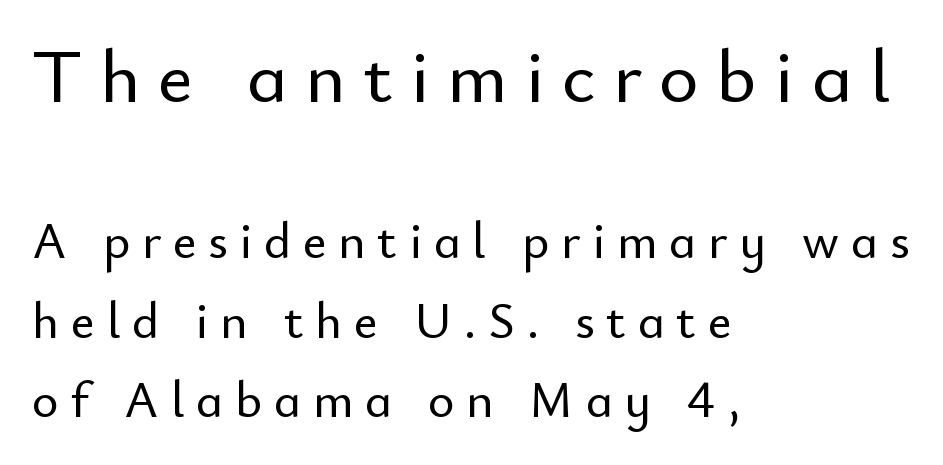
Q: Is the text italic (slanted)? A: No, it is upright.
Q: Is the typeface a serif or a sans-serif typeface? A: Sans-serif.
Q: Is the text underlined? A: No.
Q: How is the paragraph aligned? A: Left-aligned.
Q: Is the spacing between letters normal or unusually wide? A: Unusually wide.
Q: Is the spacing between lines tight, normal or loose? A: Normal.
Q: Which block of text is set in a larger size, the first (top) or the second (bottom)? A: The first (top) one.
Q: Width (condensed, normal, or wide)? A: Normal.
Q: Stroke contrast? A: Low.
Q: x-height? A: Small.
Q: Monospaced? A: No.
